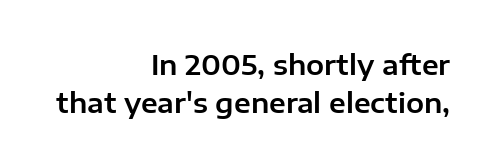
The image shows 27 px text type, upright; set right-aligned, normal line spacing (1.42x), normal letter spacing, not underlined.
